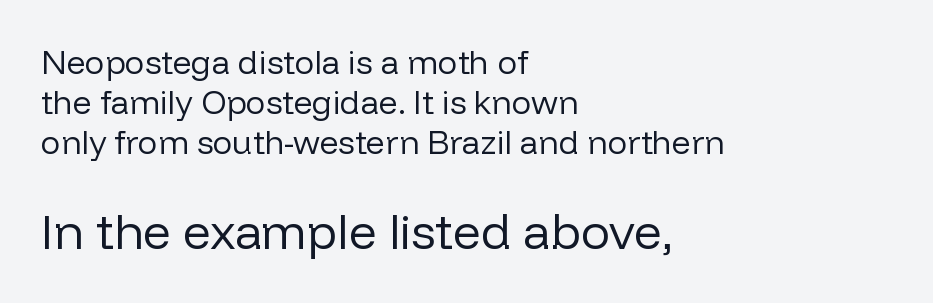
The image shows 49 px regular-weight sans-serif type, upright; set left-aligned, line spacing 1.21x, normal letter spacing, not underlined; the second (bottom) block is 1.48x larger; low stroke contrast and a medium x-height.
